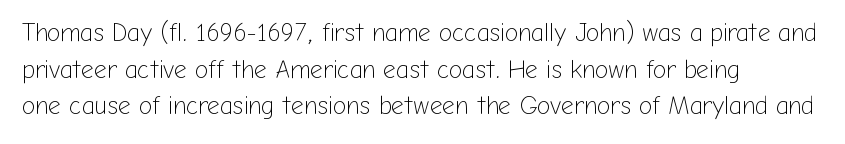
The image shows 25 px text type, upright; set left-aligned, normal line spacing (1.47x), normal letter spacing, not underlined.
